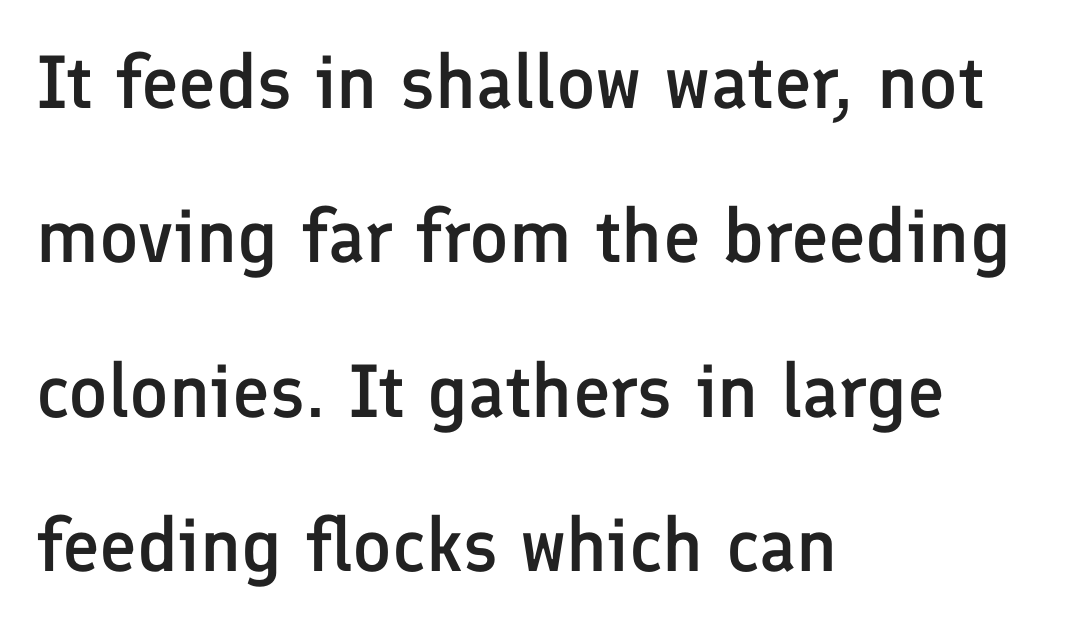
Varying glyph widths throughout — classic text-font behaviour. Vertical spacing — loose. This rendering employs a face without finishing strokes, i.e., a sans-serif. Rendered with straight, roman letterforms. The face used here is a semibold: visibly heavier than regular, lighter than bold.
